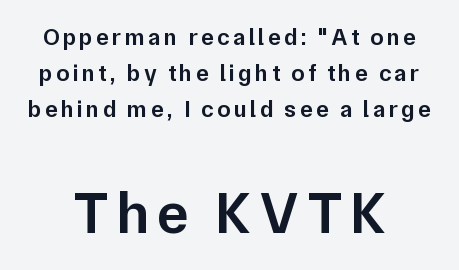
Q: Is the text bold? A: Semi-bold.
Q: Is the text italic (slanted)? A: No, it is upright.
Q: Is the typeface a serif or a sans-serif typeface? A: Sans-serif.
Q: Is the text underlined? A: No.
Q: How is the paragraph aligned? A: Centered.
Q: Is the spacing between lines tight, normal or loose? A: Normal.
Q: Which block of text is set in a larger size, the first (top) or the second (bottom)? A: The second (bottom) one.
Q: Width (condensed, normal, or wide)? A: Normal.
Q: Stroke contrast? A: Low.
Q: x-height? A: Medium.
Q: Monospaced? A: No.
